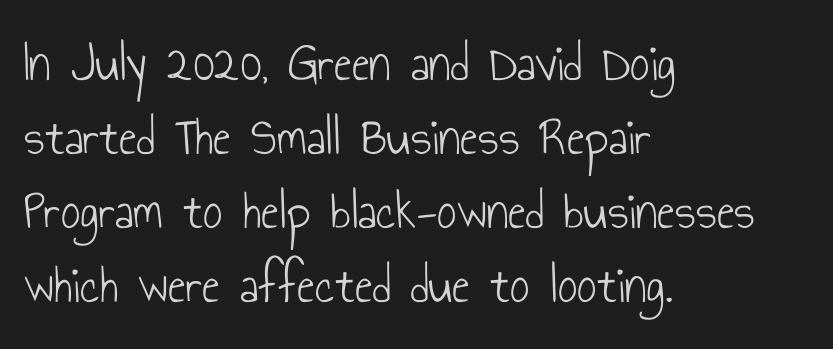
The image shows 54 px light, condensed sans-serif type, upright; set left-aligned, normal line spacing (1.37x), normal letter spacing, not underlined; low stroke contrast and a small x-height.
